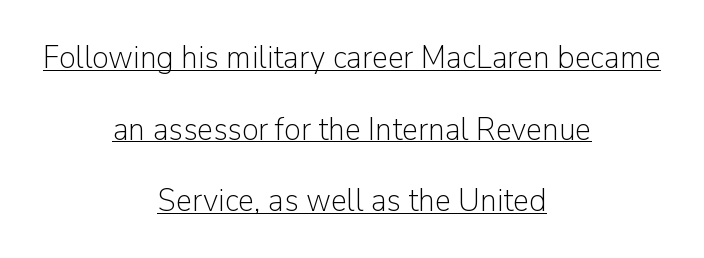
Q: Is the text bold? A: No.
Q: Is the text italic (slanted)? A: No, it is upright.
Q: Is the typeface a serif or a sans-serif typeface? A: Sans-serif.
Q: Is the text underlined? A: Yes.
Q: How is the paragraph aligned? A: Centered.
Q: Is the spacing between letters normal or unusually wide? A: Normal.
Q: Is the spacing between lines tight, normal or loose? A: Loose.
Q: Width (condensed, normal, or wide)? A: Normal.
Q: Stroke contrast? A: Low.
Q: x-height? A: Medium.
Q: Monospaced? A: No.
